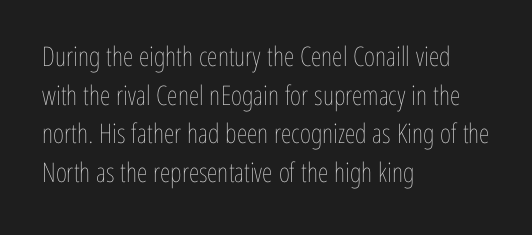
Q: Is the text bold? A: No.
Q: Is the text italic (slanted)? A: No, it is upright.
Q: Is the text underlined? A: No.
Q: How is the paragraph aligned? A: Left-aligned.
Q: Is the spacing between letters normal or unusually wide? A: Normal.
Q: Is the spacing between lines tight, normal or loose? A: Normal.
